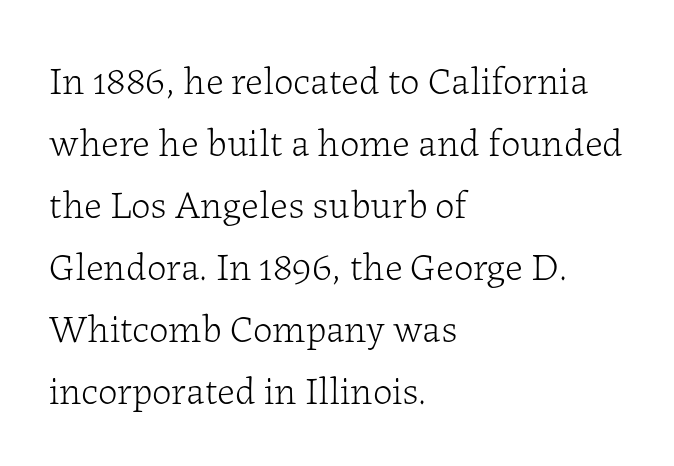
{"serif": "yes", "italic": "no", "bold": "no", "weight": "light", "width": "normal", "stroke_contrast": "low", "x_height": "medium", "monospaced": "no", "underline": "no", "align": "left", "line_spacing": "normal", "line_spacing_ratio": 1.59, "letter_spacing": "normal", "letter_spacing_em": 0.0, "glyph_px": 39}
